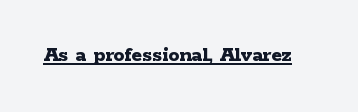
Q: Is the text bold? A: Yes.
Q: Is the text italic (slanted)? A: No, it is upright.
Q: Is the text underlined? A: Yes.
Q: Is the spacing between letters normal or unusually wide? A: Normal.
